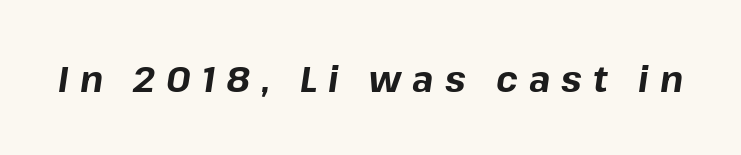
{"italic": "yes", "lean": "right", "slant_degrees": 8, "bold": "yes", "weight": "bold", "width": "normal", "stroke_contrast": "low", "x_height": "medium", "monospaced": "no", "underline": "no", "letter_spacing": "wide", "letter_spacing_em": 0.3, "glyph_px": 37}
